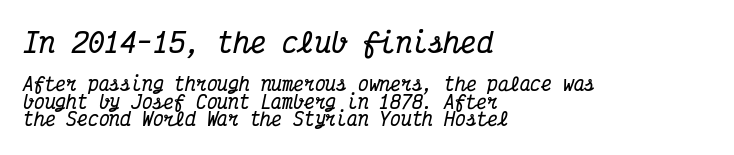
{"italic": "yes", "lean": "right", "slant_degrees": 12, "bold": "yes", "underline": "no", "align": "left", "line_spacing": "tight", "line_spacing_ratio": 0.98, "letter_spacing": "normal", "letter_spacing_em": 0.0, "larger_block": "first", "size_ratio": 1.5, "glyph_px": 27}
